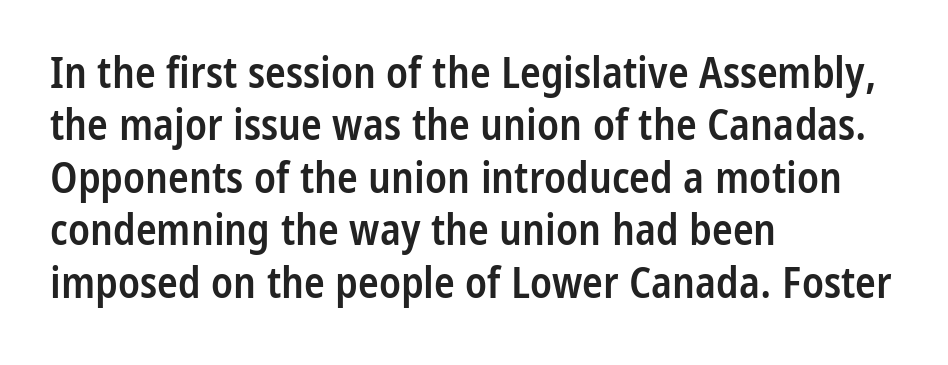
These lines are set flush left with a ragged right edge. Nope, no serifs anywhere on these letters. Semibold letterforms, between regular and bold. The tracking reads as untouched default to a designer's eye.
